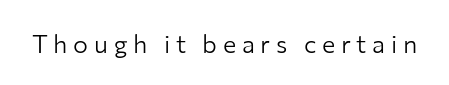
{"italic": "no", "bold": "no", "underline": "no", "letter_spacing": "wide", "letter_spacing_em": 0.23, "glyph_px": 25}
